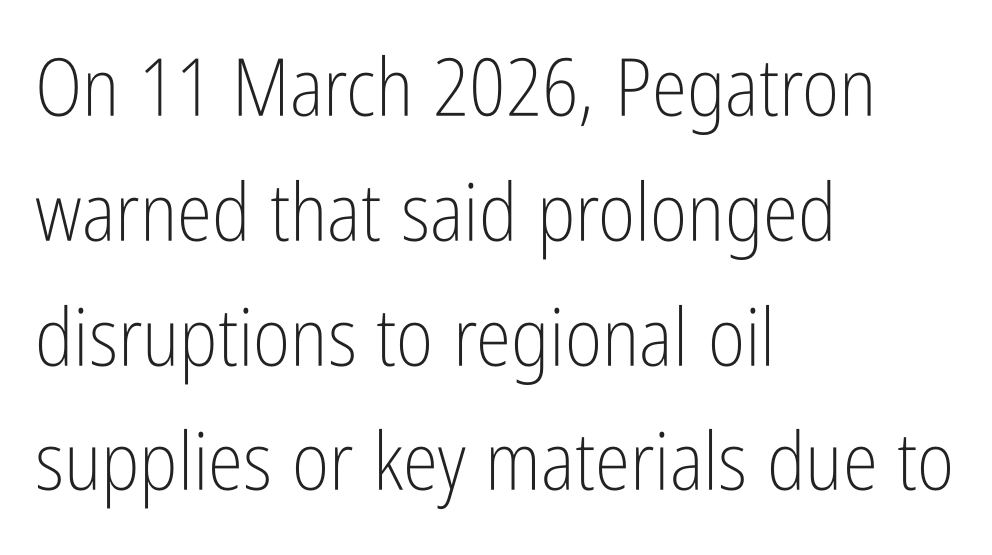
Q: Is the text bold? A: No.
Q: Is the text italic (slanted)? A: No, it is upright.
Q: Is the typeface a serif or a sans-serif typeface? A: Sans-serif.
Q: Is the text underlined? A: No.
Q: How is the paragraph aligned? A: Left-aligned.
Q: Is the spacing between letters normal or unusually wide? A: Normal.
Q: Is the spacing between lines tight, normal or loose? A: Normal.
Q: Width (condensed, normal, or wide)? A: Condensed.
Q: Stroke contrast? A: Low.
Q: x-height? A: Medium.
Q: Monospaced? A: No.
